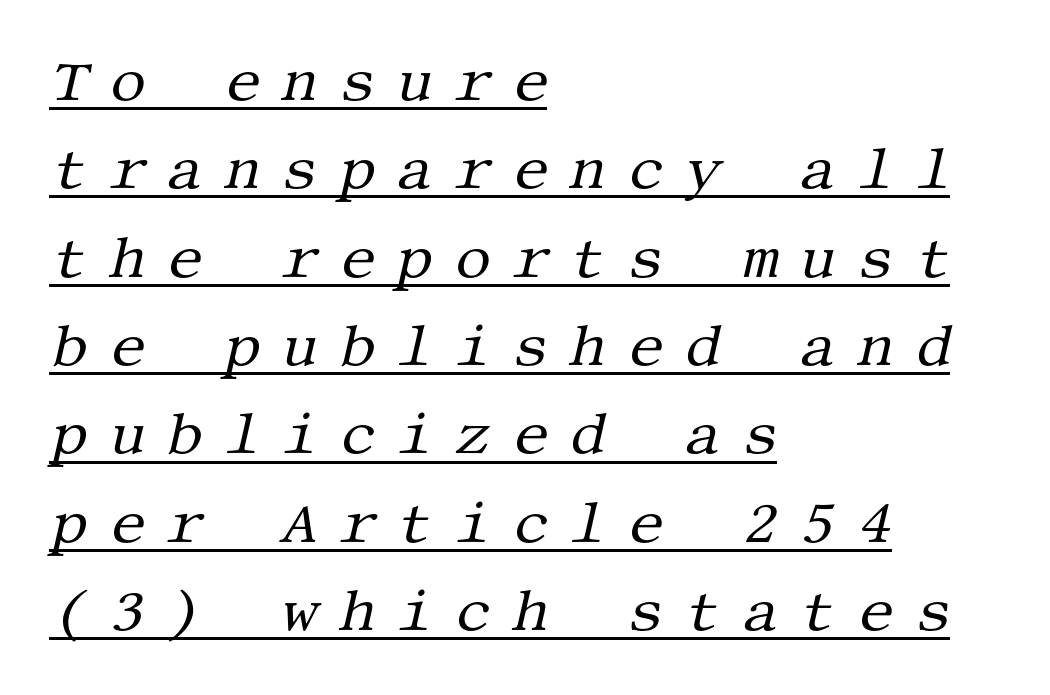
The glyphs look as if they've been sheared to an angle. You can tell from the footed stems that serif type was used. Whoever set this chose a conventional vertical rhythm. If you drew a ruler down the left edge, every line would touch it. Students, note that the glyphs here are deliberately spaced far apart. The letterforms sit at book weight or below.
